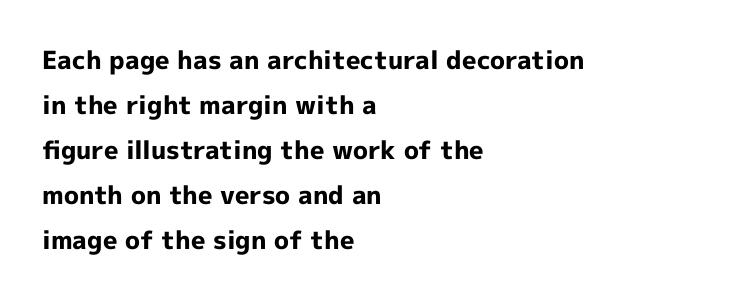
{"italic": "no", "bold": "yes", "underline": "no", "align": "left", "line_spacing_ratio": 1.8, "letter_spacing": "normal", "letter_spacing_em": 0.0, "glyph_px": 25}
